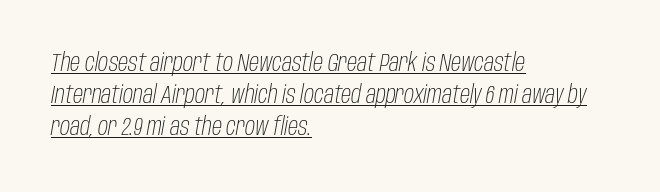
{"italic": "yes", "lean": "right", "slant_degrees": 10, "bold": "no", "underline": "yes", "align": "left", "line_spacing": "normal", "line_spacing_ratio": 1.28, "letter_spacing": "normal", "letter_spacing_em": 0.0, "glyph_px": 25}
